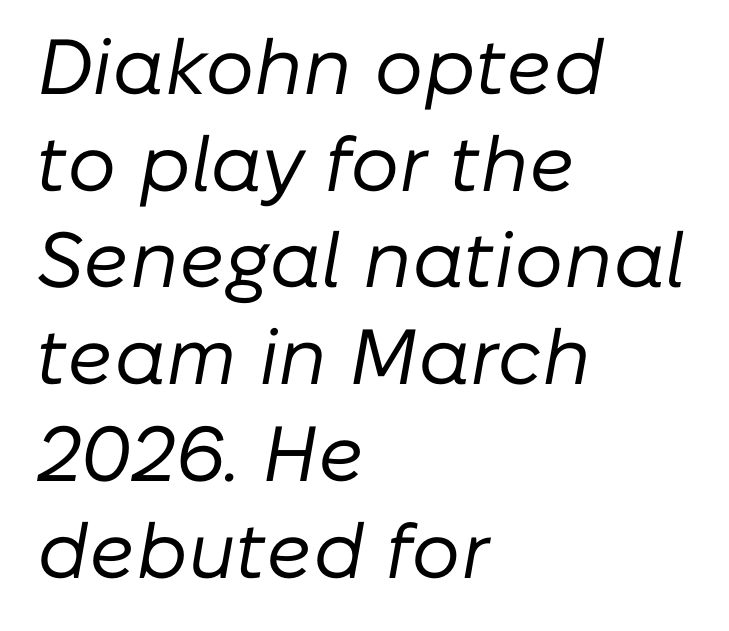
The image shows 78 px regular-weight type, italic (leaning right); set left-aligned, line spacing 1.24x, normal letter spacing, not underlined; low stroke contrast and a medium x-height.
